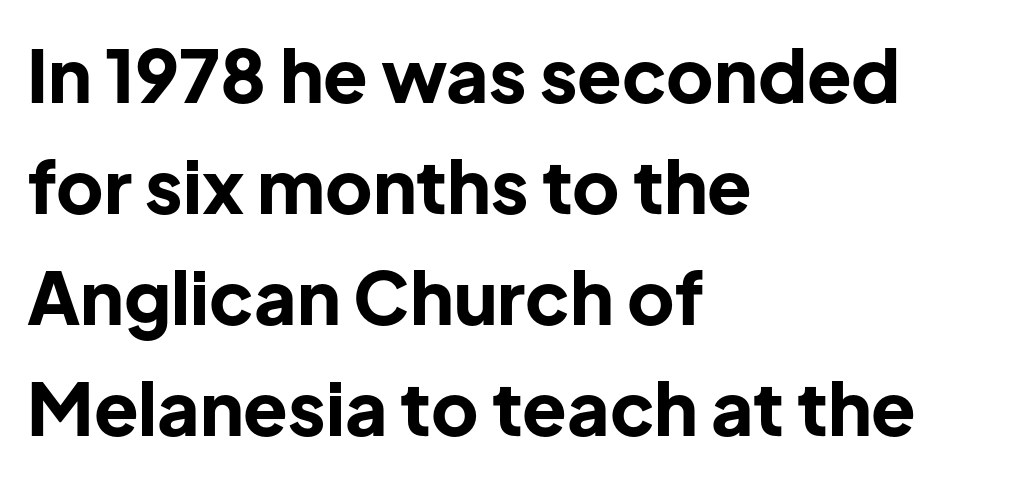
{"serif": "no", "italic": "no", "bold": "yes", "weight": "bold", "width": "normal", "stroke_contrast": "low", "x_height": "medium", "monospaced": "no", "underline": "no", "align": "left", "line_spacing": "normal", "line_spacing_ratio": 1.52, "letter_spacing": "normal", "letter_spacing_em": 0.0, "glyph_px": 73}
